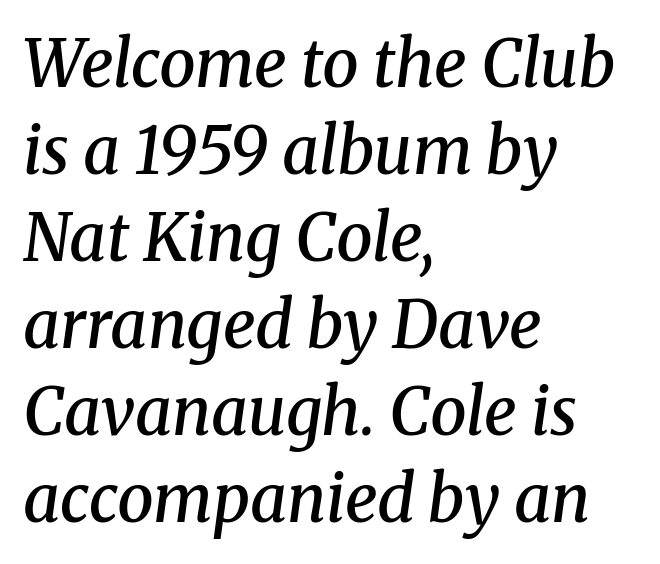
{"serif": "yes", "italic": "yes", "lean": "right", "slant_degrees": 8, "bold": "semi", "weight": "semibold", "width": "normal", "stroke_contrast": "medium", "x_height": "medium", "monospaced": "no", "underline": "no", "align": "left", "line_spacing": "normal", "line_spacing_ratio": 1.34, "letter_spacing": "normal", "letter_spacing_em": 0.0, "glyph_px": 65}
